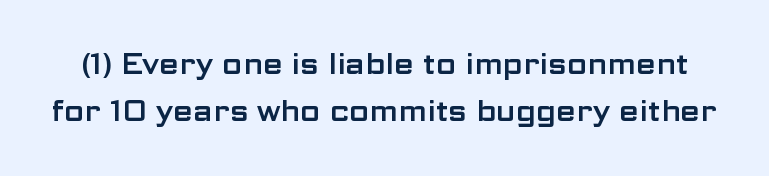
The image shows 29 px wide sans-serif type, upright; set normal line spacing (1.63x), normal letter spacing, not underlined; low stroke contrast and a medium x-height.
